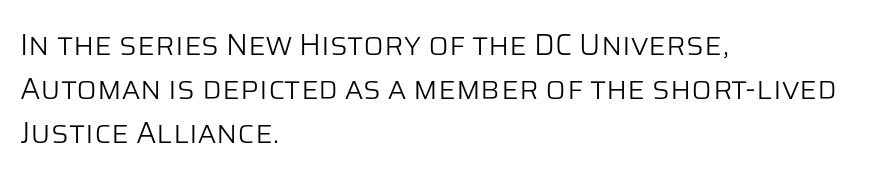
If you measured baseline to baseline, you'd find a middling distance. The font is comparable to plain body text, perhaps lighter. Looks like regular typesetting: each glyph gets only the width it needs. These lines are set flush left with a ragged right edge.
